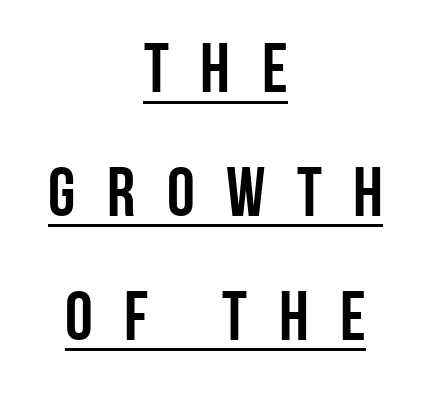
The image shows 70 px semibold, condensed sans-serif type, upright; set centered, line spacing 1.77x, unusually wide letter spacing (+0.45 em), underlined; low stroke contrast and a large x-height.
